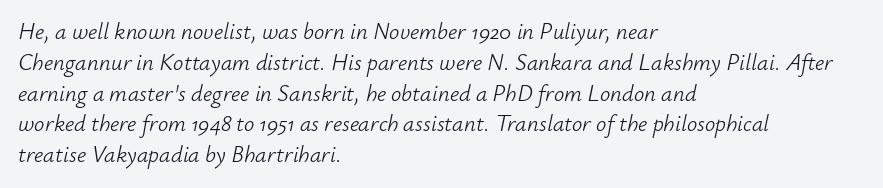
{"italic": "yes", "lean": "right", "slant_degrees": 12, "bold": "no", "underline": "no", "align": "left", "line_spacing": "normal", "line_spacing_ratio": 1.34, "letter_spacing": "normal", "letter_spacing_em": 0.0, "glyph_px": 23}
